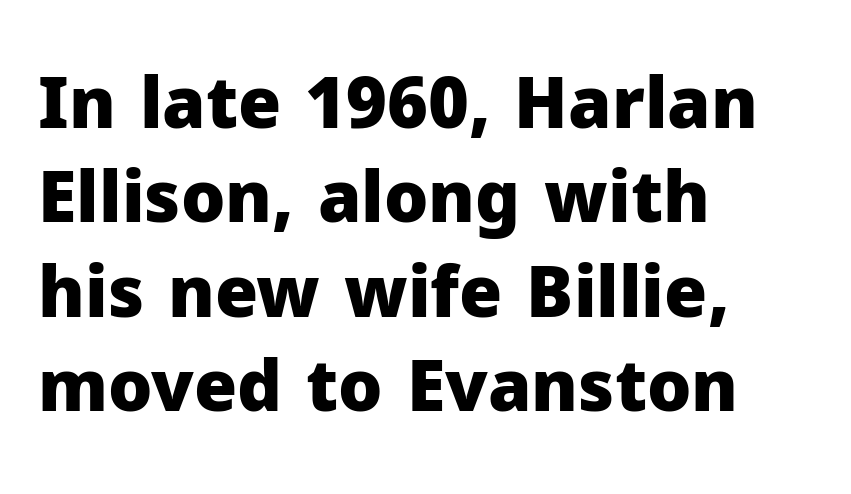
The image shows 70 px heavy sans-serif type, upright; set left-aligned, normal line spacing (1.35x), normal letter spacing, not underlined; low stroke contrast and a medium x-height.
